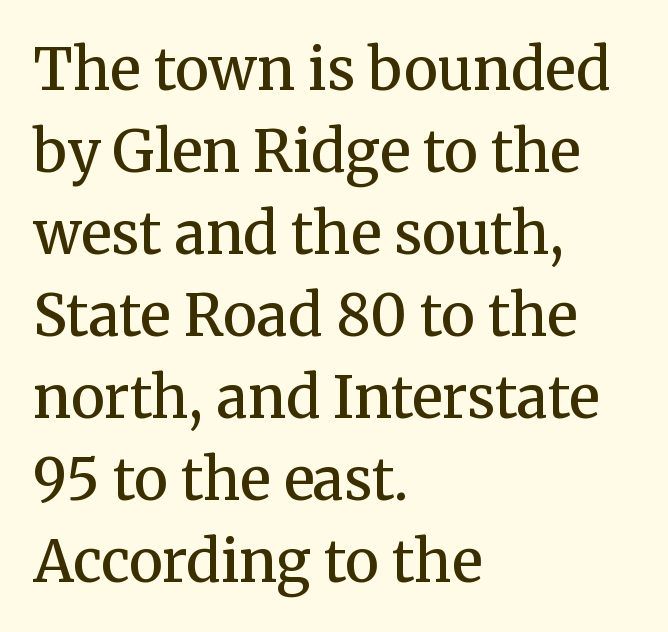
A clean baseline with only descenders dipping below it. Serif or sans? Serif — the stroke terminals have little feet. The leading is moderate, giving the passage an even texture. The axis of the letterforms is exactly vertical. Looks like regular typesetting: each glyph gets only the width it needs. If you drew a ruler down the left edge, every line would touch it.
